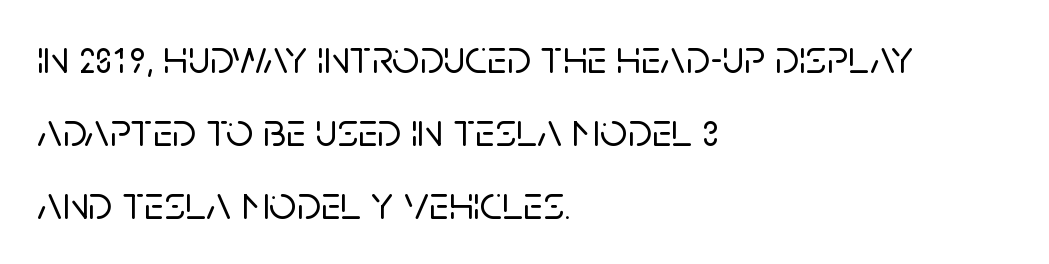
The image shows 48 px sans-serif type, upright; set left-aligned, normal line spacing (1.52x), normal letter spacing, not underlined; low stroke contrast and a large x-height.
